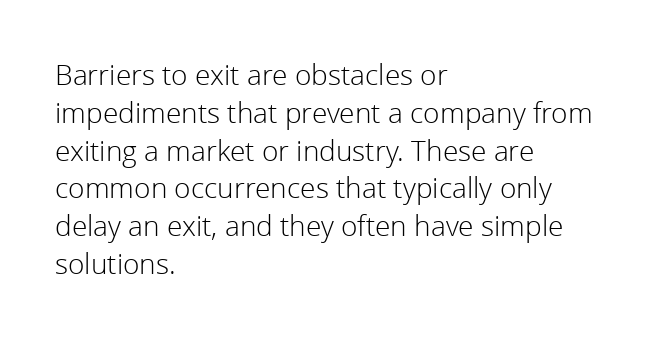
Q: Is the text bold? A: No.
Q: Is the text italic (slanted)? A: No, it is upright.
Q: Is the typeface a serif or a sans-serif typeface? A: Sans-serif.
Q: Is the text underlined? A: No.
Q: How is the paragraph aligned? A: Left-aligned.
Q: Is the spacing between letters normal or unusually wide? A: Normal.
Q: Is the spacing between lines tight, normal or loose? A: Normal.
Q: Width (condensed, normal, or wide)? A: Normal.
Q: x-height? A: Medium.
Q: Monospaced? A: No.
